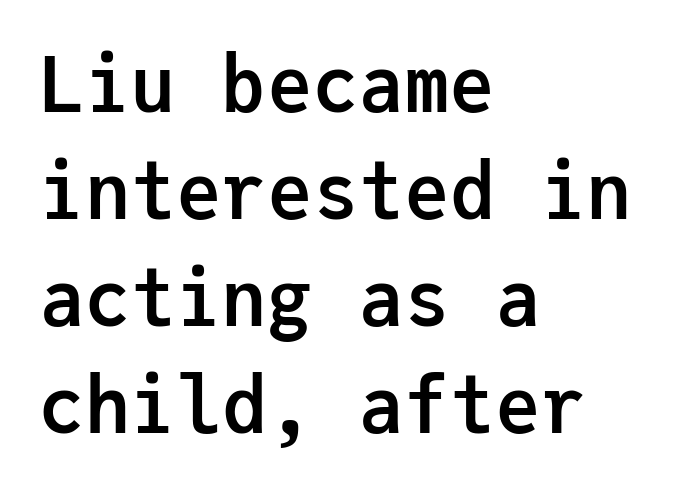
The image shows 76 px semibold sans-serif type, upright, monospaced; set left-aligned, normal line spacing (1.41x), normal letter spacing, not underlined; low stroke contrast and a medium x-height.
